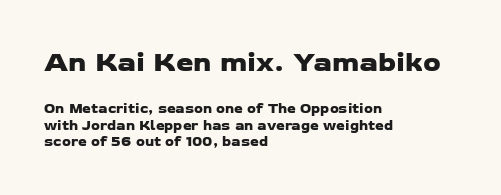
Spacing verdict: proportional, widths tailored to each character. Rule under the text: the space is simply empty. The block sitting higher on the canvas is the one with enlarged characters. What kind of face is this? One without serifs — a sans. Spacing between characters is what you'd get straight out of the box.
